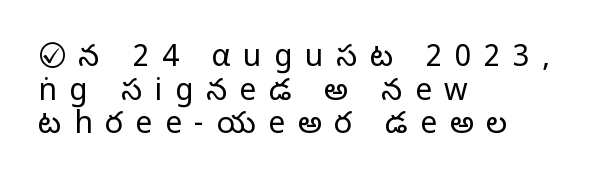
Q: Is the text bold? A: No.
Q: Is the text italic (slanted)? A: No, it is upright.
Q: Is the typeface a serif or a sans-serif typeface? A: Sans-serif.
Q: Is the text underlined? A: No.
Q: How is the paragraph aligned? A: Left-aligned.
Q: Is the spacing between letters normal or unusually wide? A: Unusually wide.
Q: Is the spacing between lines tight, normal or loose? A: Tight.
Q: Width (condensed, normal, or wide)? A: Normal.
Q: Stroke contrast? A: Low.
Q: x-height? A: Medium.
Q: Monospaced? A: No.
